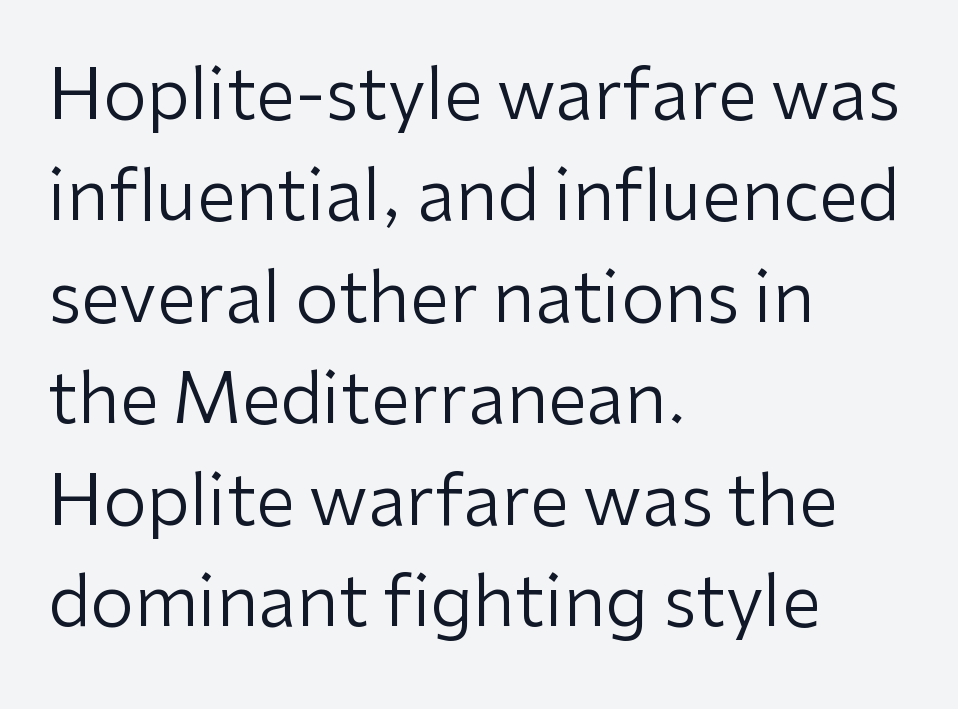
This sample is left-justified, so line endings fall wherever the words run out. Anything drawn beneath the words? Only blank space. Look at the bottom of the vertical strokes: they stop flat, with no serifs. Line spacing here is normal. Is the stroke heavy? The answer is a plain regular-or-lighter.
